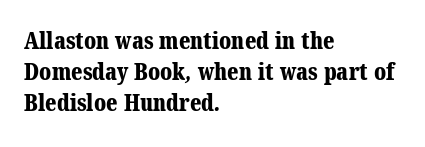
{"bold": "yes", "underline": "no", "align": "left", "line_spacing": "normal", "line_spacing_ratio": 1.34, "letter_spacing": "normal", "letter_spacing_em": 0.0, "glyph_px": 23}
